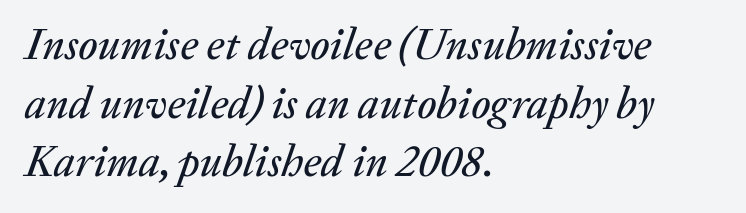
{"italic": "yes", "lean": "right", "slant_degrees": 20, "width": "normal", "stroke_contrast": "medium", "x_height": "medium", "monospaced": "no", "underline": "no", "align": "left", "line_spacing": "normal", "line_spacing_ratio": 1.33, "letter_spacing": "normal", "letter_spacing_em": 0.0, "glyph_px": 44}
